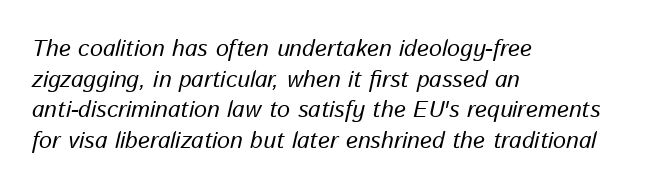
Q: Is the text bold? A: No.
Q: Is the text italic (slanted)? A: Yes, it leans right by about 13 degrees.
Q: Is the text underlined? A: No.
Q: How is the paragraph aligned? A: Left-aligned.
Q: Is the spacing between letters normal or unusually wide? A: Normal.
Q: Is the spacing between lines tight, normal or loose? A: Normal.
